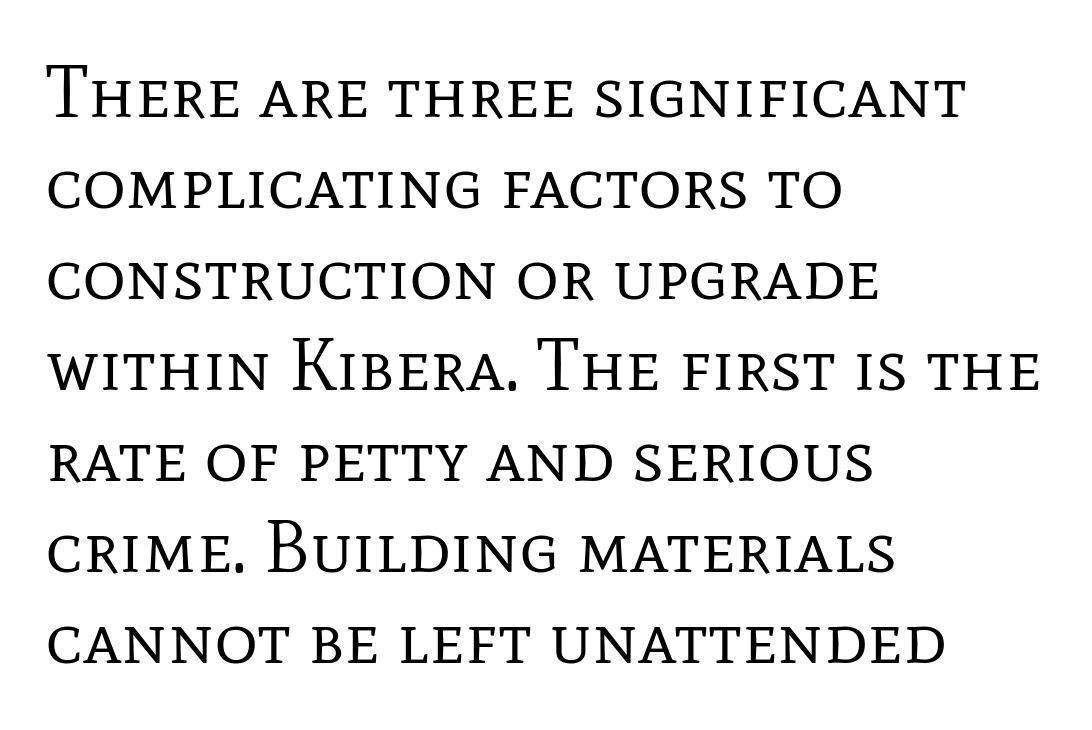
These lines stack with their left ends in a neat column. Serif or sans? Serif — the stroke terminals have little feet. These lines keep a tight, regular rhythm from letter to letter. Character widths vary here, with narrow letters taking less room than wide ones. Vertical strokes here are truly vertical. Each stroke keeps to a modest, everyday thickness or less.
